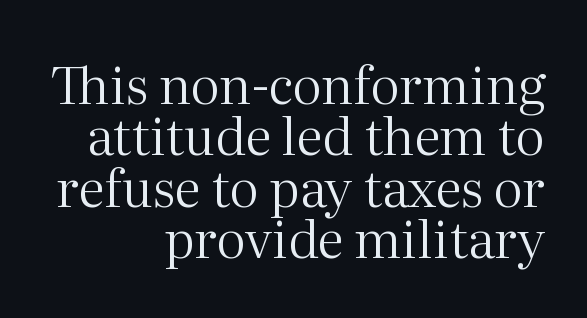
{"serif": "yes", "italic": "no", "bold": "no", "weight": "regular", "width": "normal", "stroke_contrast": "medium", "x_height": "medium", "monospaced": "no", "underline": "no", "align": "right", "line_spacing": "tight", "line_spacing_ratio": 0.99, "letter_spacing": "normal", "letter_spacing_em": 0.0, "glyph_px": 52}
